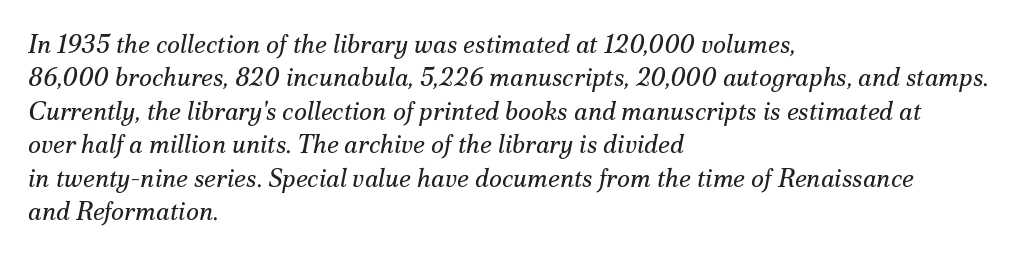
{"italic": "yes", "lean": "right", "slant_degrees": 12, "bold": "no", "underline": "no", "align": "left", "line_spacing": "normal", "line_spacing_ratio": 1.34, "letter_spacing": "normal", "letter_spacing_em": 0.0, "glyph_px": 25}
